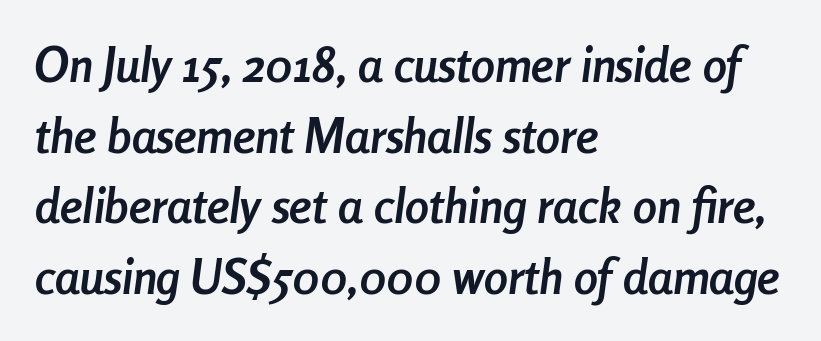
{"italic": "yes", "lean": "right", "slant_degrees": 8, "bold": "yes", "weight": "semibold", "width": "condensed", "stroke_contrast": "low", "x_height": "medium", "monospaced": "no", "underline": "no", "align": "left", "line_spacing": "normal", "line_spacing_ratio": 1.47, "letter_spacing": "normal", "letter_spacing_em": 0.0, "glyph_px": 48}
